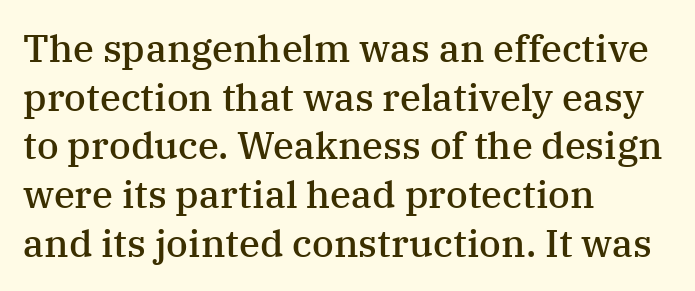
A bit beefed up — I'd call it semibold rather than bold. Horizontal alignment here is leftward, the default for most running prose. Classification — serif. These lines are rendered in a variable-pitch font.
